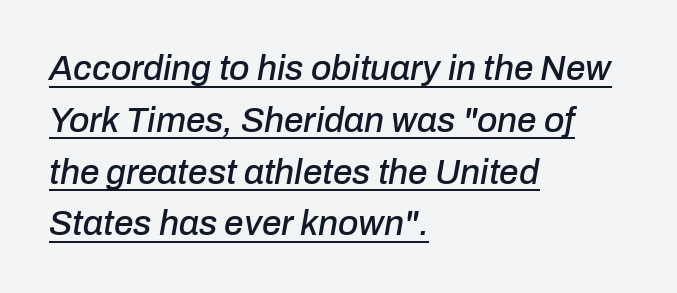
The image shows 35 px text type, italic (leaning right); set left-aligned, normal line spacing (1.48x), normal letter spacing, underlined; low stroke contrast and a medium x-height.
